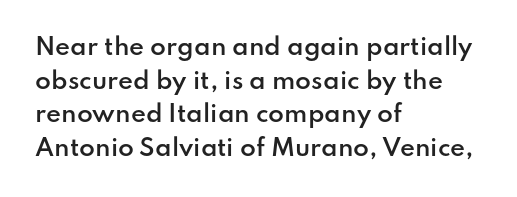
The image shows 23 px text type, upright; set left-aligned, normal line spacing (1.46x), normal letter spacing, not underlined.
